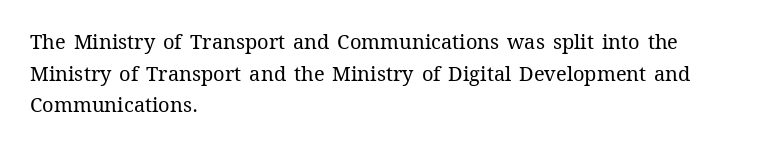
{"italic": "no", "bold": "no", "underline": "no", "align": "left", "line_spacing": "normal", "line_spacing_ratio": 1.58, "letter_spacing": "normal", "letter_spacing_em": 0.0, "glyph_px": 20}
